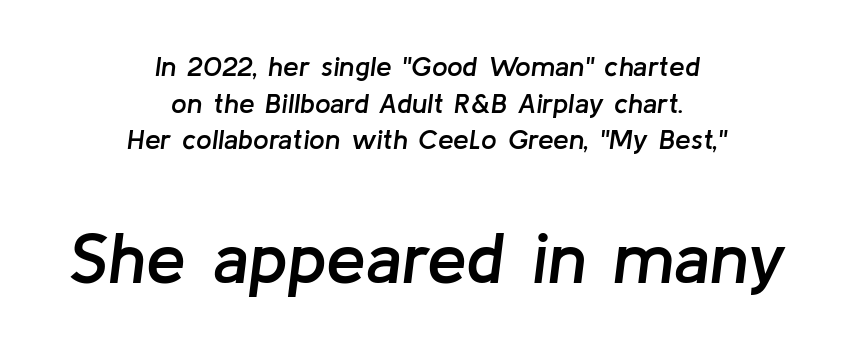
Q: Is the text bold? A: Semi-bold.
Q: Is the text italic (slanted)? A: Yes, it leans right by about 8 degrees.
Q: Is the text underlined? A: No.
Q: How is the paragraph aligned? A: Centered.
Q: Is the spacing between letters normal or unusually wide? A: Normal.
Q: Is the spacing between lines tight, normal or loose? A: Normal.
Q: Which block of text is set in a larger size, the first (top) or the second (bottom)? A: The second (bottom) one.
Q: Width (condensed, normal, or wide)? A: Normal.
Q: Stroke contrast? A: Low.
Q: x-height? A: Medium.
Q: Monospaced? A: No.
